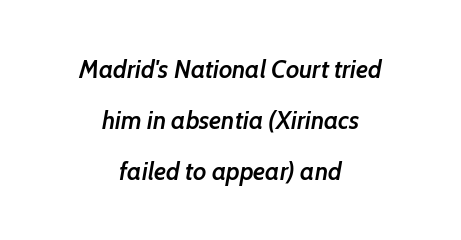
Q: Is the text bold? A: Semi-bold.
Q: Is the text italic (slanted)? A: Yes, it leans right by about 7 degrees.
Q: Is the text underlined? A: No.
Q: How is the paragraph aligned? A: Centered.
Q: Is the spacing between letters normal or unusually wide? A: Normal.
Q: Is the spacing between lines tight, normal or loose? A: Loose.
